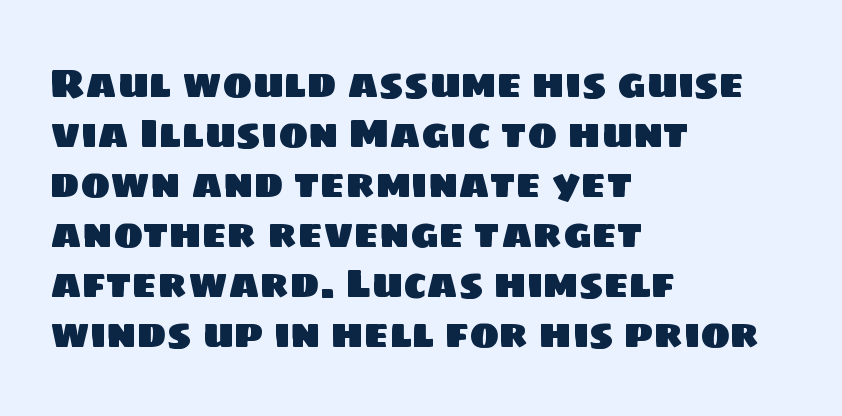
The image shows 40 px sans-serif type; set left-aligned, normal line spacing (1.25x), normal letter spacing, not underlined; low stroke contrast and a large x-height.
